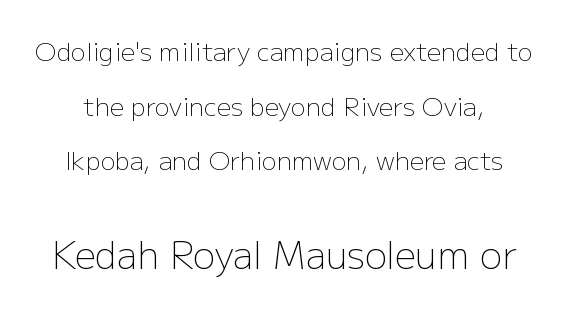
The image shows 37 px light sans-serif type, upright; set loose line spacing (2.19x), normal letter spacing, not underlined; the second (bottom) block is 1.48x larger; low stroke contrast and a medium x-height.
